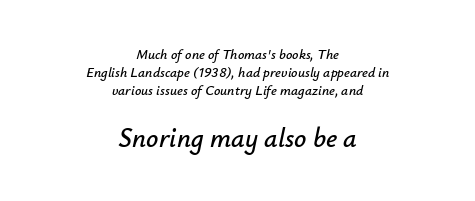
Q: Is the text italic (slanted)? A: Yes, it leans right by about 12 degrees.
Q: Is the text underlined? A: No.
Q: How is the paragraph aligned? A: Centered.
Q: Is the spacing between letters normal or unusually wide? A: Normal.
Q: Is the spacing between lines tight, normal or loose? A: Normal.
Q: Which block of text is set in a larger size, the first (top) or the second (bottom)? A: The second (bottom) one.
